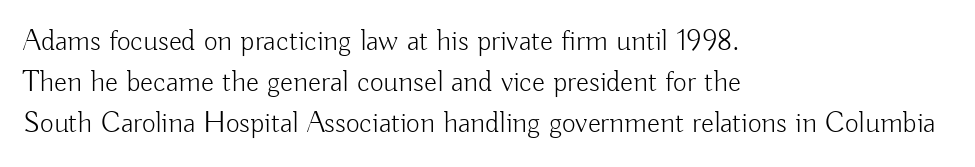
Glyph-to-glyph distance matches everyday printed text. The font sits on the lighter half of the weight spectrum, regular included. Posture: vertical. The rendering uses a moderate line-height, typical for paragraphs.
